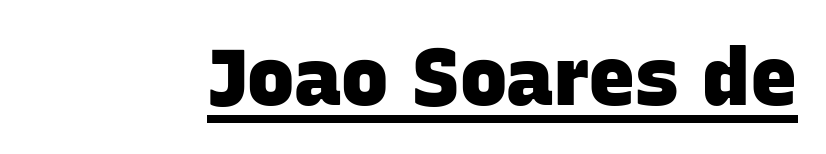
The face used here is a sans, in the tradition of grotesques and geometrics. The rendering uses the underline text-decoration. Words appear dense and cohesive because spacing is normal. The characters look thick and weighty, a clear bold. The face used here is proportionally spaced, like ordinary book or web type.
